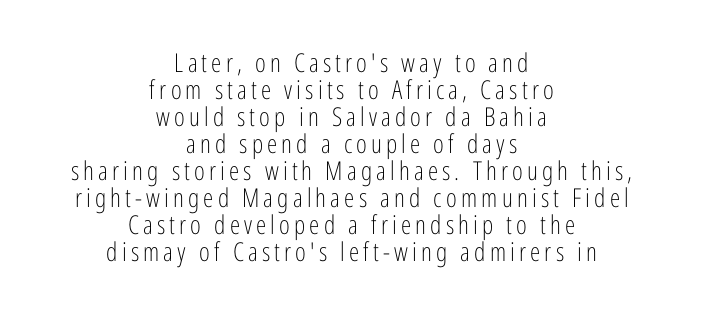
{"italic": "no", "bold": "no", "underline": "no", "align": "center", "line_spacing": "tight", "line_spacing_ratio": 1.04, "glyph_px": 26}
